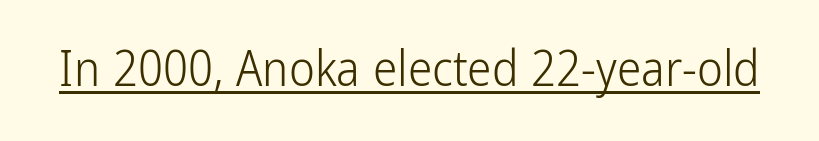
Q: Is the text bold? A: No.
Q: Is the text italic (slanted)? A: No, it is upright.
Q: Is the typeface a serif or a sans-serif typeface? A: Sans-serif.
Q: Is the text underlined? A: Yes.
Q: Is the spacing between letters normal or unusually wide? A: Normal.
Q: Width (condensed, normal, or wide)? A: Condensed.
Q: Stroke contrast? A: Low.
Q: x-height? A: Medium.
Q: Monospaced? A: No.
